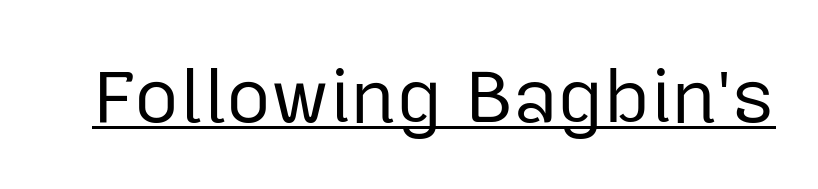
The font family rendered here belongs to the sans-serif group. These lines are rendered in a variable-pitch font. These lines keep a tight, regular rhythm from letter to letter. Letters have the restrained weight of plain body copy at most. The specimen includes a rule beneath the text block's lines. Ascenders rise straight up at ninety degrees.
